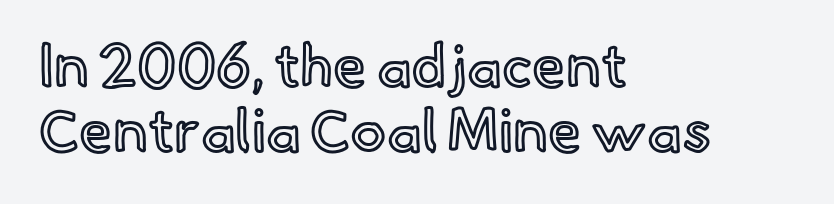
Tracking value appears to be zero — textbook default spacing. Vertical strokes here are truly vertical. A typesetter would call this leading minimal, almost set solid. The typesetter chose a ragged-right arrangement here.
